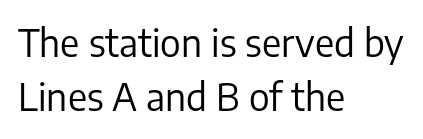
Q: Is the text bold? A: No.
Q: Is the text italic (slanted)? A: No, it is upright.
Q: Is the typeface a serif or a sans-serif typeface? A: Sans-serif.
Q: Is the text underlined? A: No.
Q: How is the paragraph aligned? A: Left-aligned.
Q: Is the spacing between letters normal or unusually wide? A: Normal.
Q: Is the spacing between lines tight, normal or loose? A: Normal.
Q: Width (condensed, normal, or wide)? A: Normal.
Q: Stroke contrast? A: Low.
Q: x-height? A: Medium.
Q: Monospaced? A: No.
